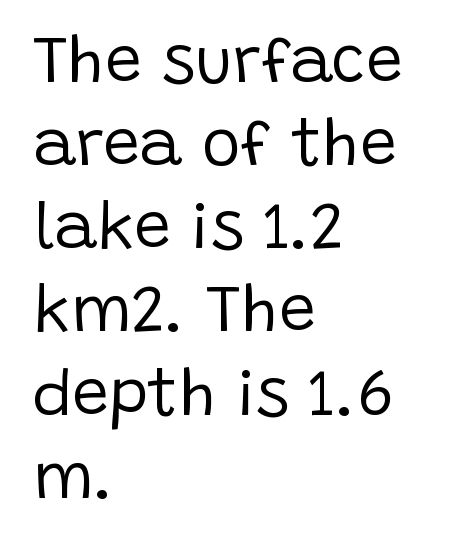
Spacing verdict: proportional, widths tailored to each character. Nobody drew a line under any word here. Nothing heavy about these letters — not bold at all. A typesetter would call this zero additional tracking. Rows of type keep a routine distance in the vertical direction.
